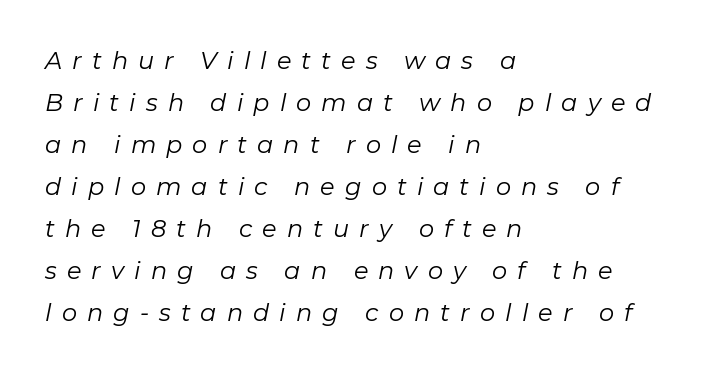
Q: Is the text bold? A: No.
Q: Is the text italic (slanted)? A: Yes, it leans right by about 11 degrees.
Q: Is the text underlined? A: No.
Q: How is the paragraph aligned? A: Left-aligned.
Q: Is the spacing between letters normal or unusually wide? A: Unusually wide.
